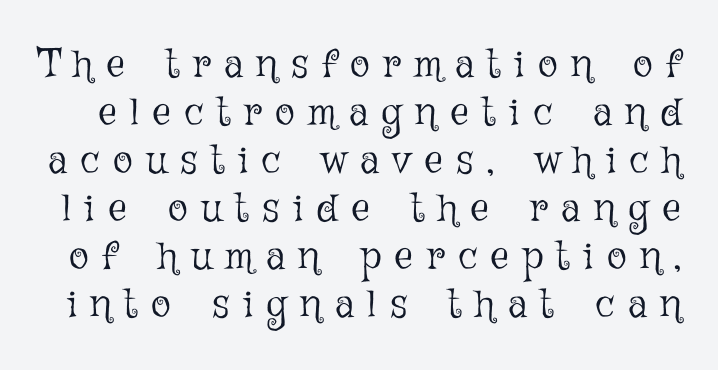
On a weight scale, this lands at 450 or below. Lines of text with bare space underneath. The face used here is proportionally spaced, like ordinary book or web type. Letter spacing: wide. Posture: vertical.
